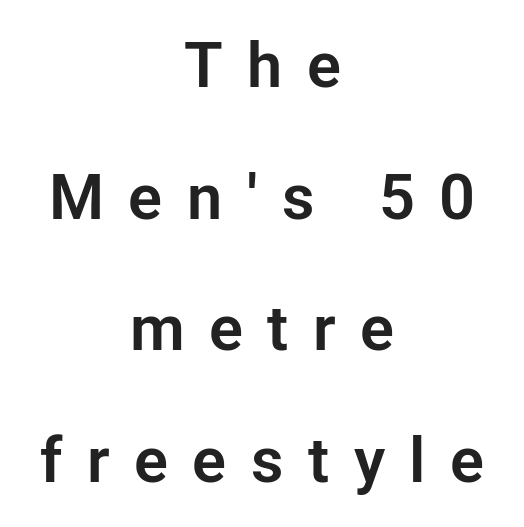
Tall strokes in this sample are plumb rather than angled. The letters carry no serifs — their stems end cleanly without finishing strokes. Words float on clear page, feet unadorned. A great deal of white space separates one row of letters from the next. A typesetter would call this proportional, since set widths differ per character.
